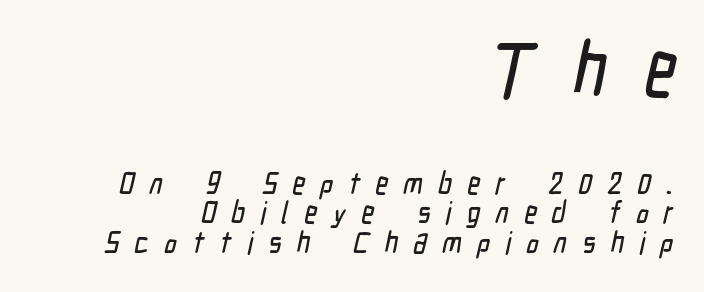
{"serif": "no", "width": "condensed", "stroke_contrast": "low", "x_height": "medium", "monospaced": "no", "underline": "no", "align": "right", "line_spacing": "tight", "line_spacing_ratio": 0.96, "letter_spacing": "wide", "letter_spacing_em": 0.49, "larger_block": "first", "size_ratio": 2.48, "glyph_px": 77}
